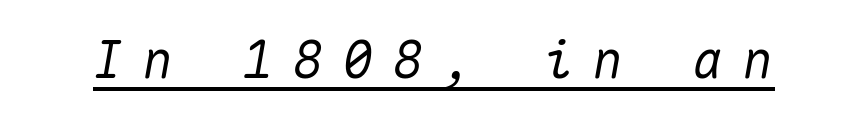
{"italic": "yes", "lean": "right", "slant_degrees": 10, "width": "normal", "stroke_contrast": "medium", "x_height": "medium", "monospaced": "yes", "underline": "yes", "letter_spacing": "wide", "letter_spacing_em": 0.38, "glyph_px": 51}
